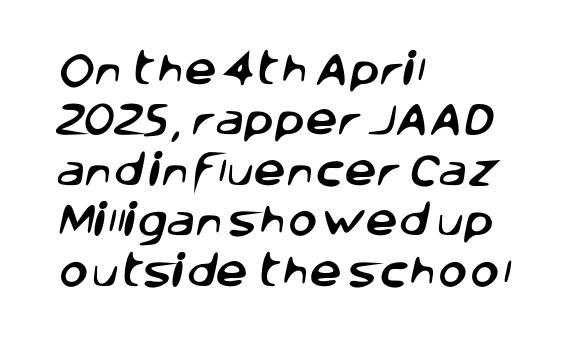
Short note: letters normally spaced. Is this a sans? Yes — the strokes have no serifs. Teacher's note: observe the even left margin — that is flush-left alignment. Rows of type keep a routine distance in the vertical direction.
